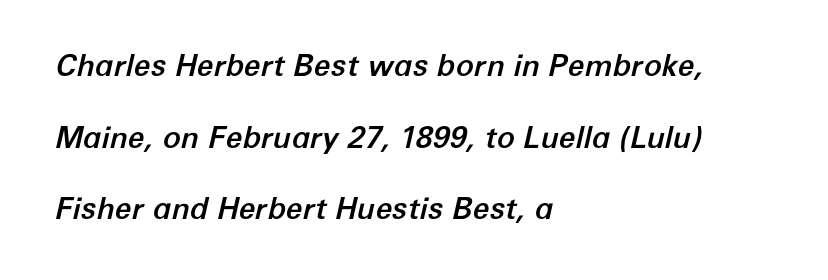
The image shows 30 px text type, italic (leaning right); set left-aligned, loose line spacing (2.39x), normal letter spacing, not underlined; low stroke contrast and a medium x-height.
